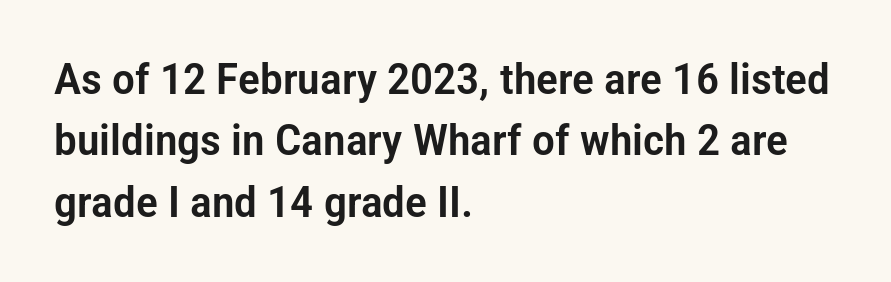
The face used here is a sans, in the tradition of grotesques and geometrics. No italicization has been applied; the sample stays upright. These lines are set flush left with a ragged right edge. These lines sit exactly where default settings would place them. Descender tails drop into unmarked territory.
